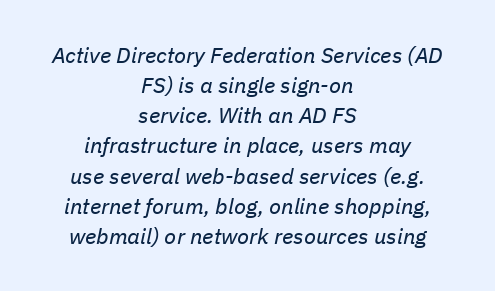
Q: Is the text bold? A: No.
Q: Is the text italic (slanted)? A: Yes, it leans right by about 11 degrees.
Q: Is the text underlined? A: No.
Q: How is the paragraph aligned? A: Centered.
Q: Is the spacing between letters normal or unusually wide? A: Normal.
Q: Is the spacing between lines tight, normal or loose? A: Normal.
